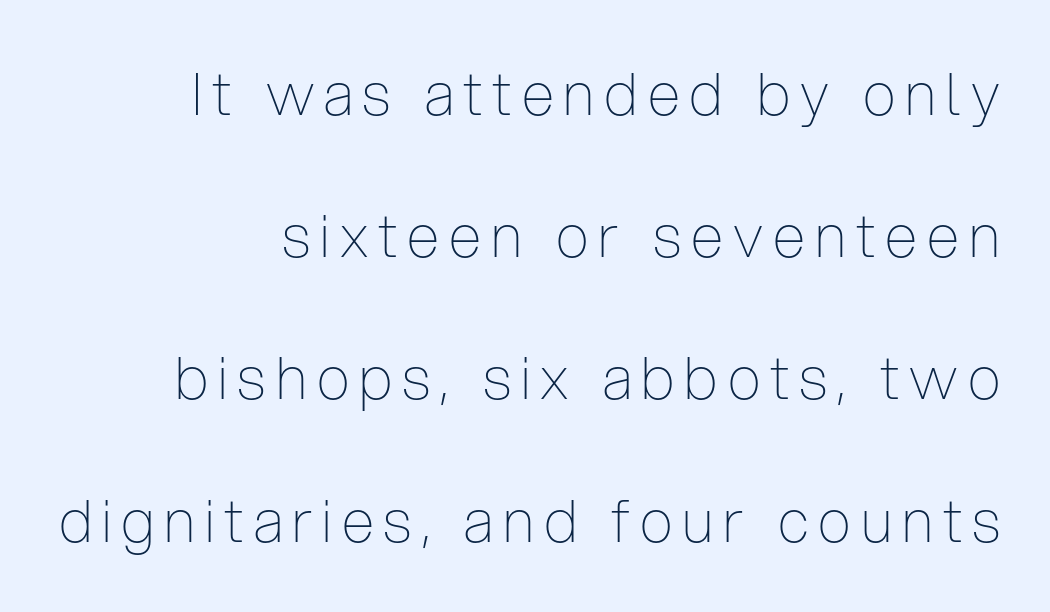
{"serif": "no", "italic": "no", "bold": "no", "weight": "thin", "width": "condensed", "stroke_contrast": "low", "x_height": "medium", "monospaced": "no", "underline": "no", "align": "right", "line_spacing": "loose", "line_spacing_ratio": 2.41, "glyph_px": 59}
